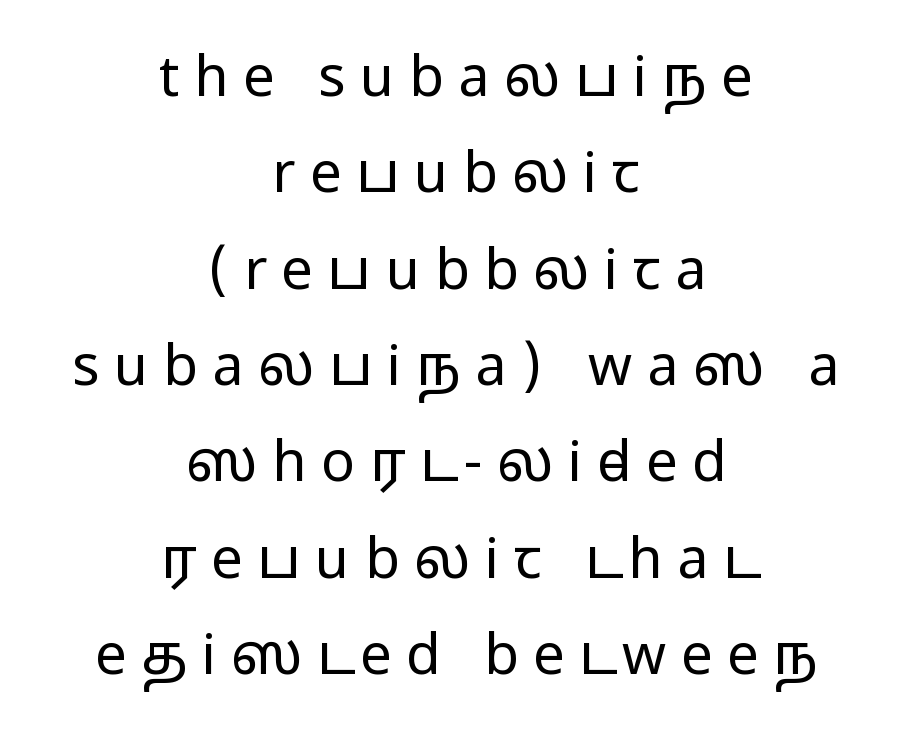
The image shows 56 px wide sans-serif type, upright; set centered, line spacing 1.72x, unusually wide letter spacing (+0.26 em), not underlined; medium stroke contrast.
